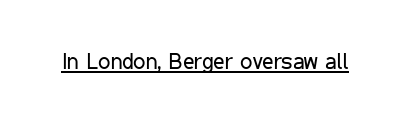
{"italic": "no", "bold": "no", "underline": "yes", "letter_spacing": "normal", "letter_spacing_em": 0.0, "glyph_px": 22}
